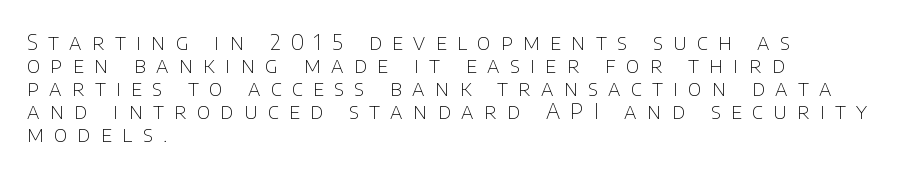
Line beginnings align vertically; line endings do not. The string is rendered with underlining switched off. No italicization has been applied; the sample stays upright. A light-to-regular cut is what we see here. Baseline-to-baseline distance is barely more than the letter height.
